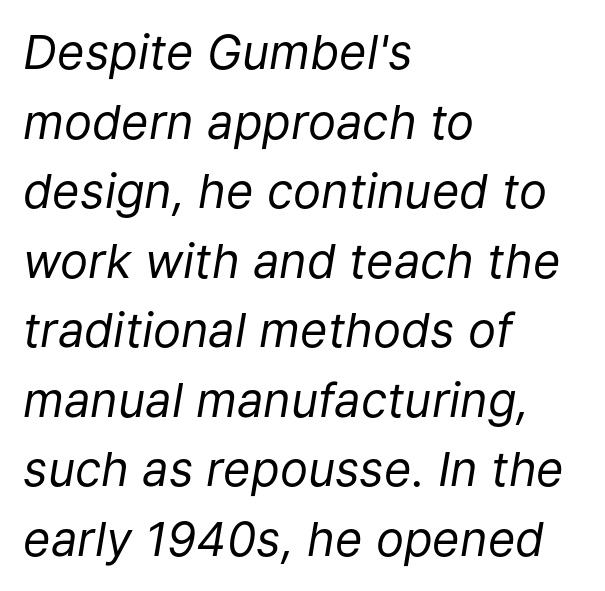
Q: Is the text bold? A: No.
Q: Is the text italic (slanted)? A: Yes, it leans right by about 9 degrees.
Q: Is the text underlined? A: No.
Q: How is the paragraph aligned? A: Left-aligned.
Q: Is the spacing between letters normal or unusually wide? A: Normal.
Q: Is the spacing between lines tight, normal or loose? A: Normal.
Q: Width (condensed, normal, or wide)? A: Normal.
Q: Stroke contrast? A: Low.
Q: x-height? A: Medium.
Q: Monospaced? A: No.
